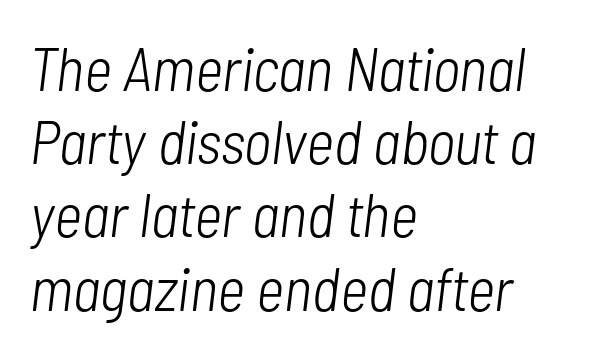
The rendering applies a slant to the glyphs. Proportional: the letters do not fall into vertical columns. Typeset ragged right — the left edge is the straight one. Nobody touched the tracking dial on this one. The passage shown is not underscored anywhere.
